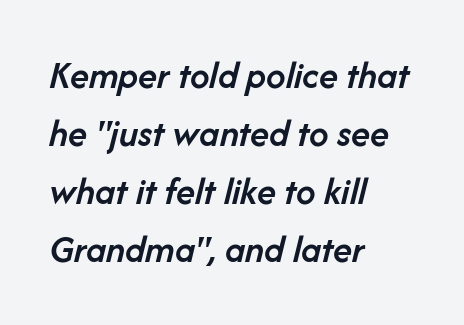
The image shows 39 px semibold type, italic (leaning right); set left-aligned, normal line spacing (1.49x), normal letter spacing, not underlined; low stroke contrast and a medium x-height.
